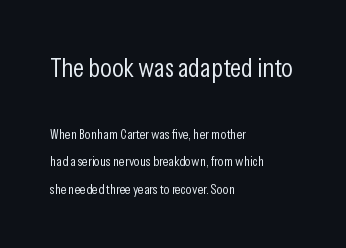
{"italic": "no", "bold": "no", "underline": "no", "align": "left", "line_spacing": "loose", "line_spacing_ratio": 1.97, "letter_spacing": "normal", "letter_spacing_em": 0.0, "larger_block": "first", "size_ratio": 1.93, "glyph_px": 27}
